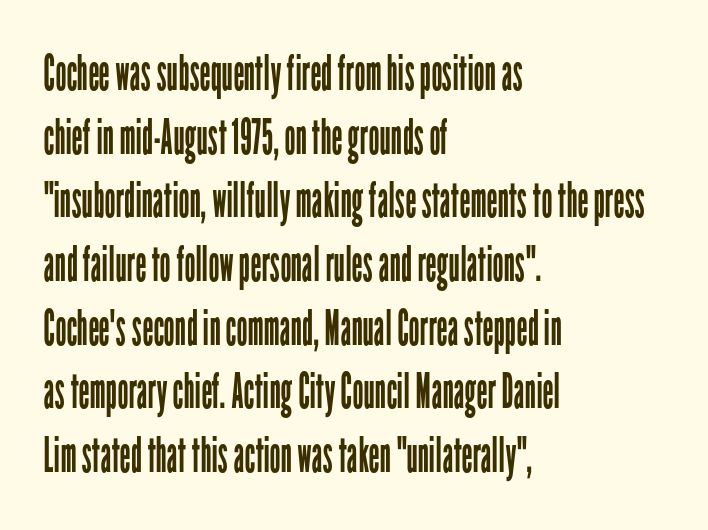
The image shows 49 px regular-weight, condensed sans-serif type, upright; set left-aligned, normal line spacing (1.3x), normal letter spacing, not underlined; low stroke contrast and a medium x-height.
